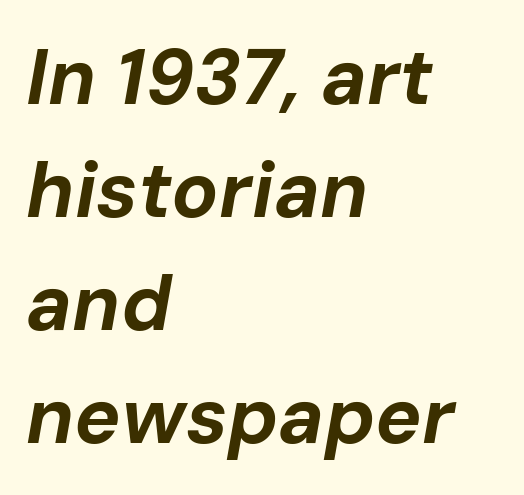
The image shows 78 px bold type, italic (leaning right); set left-aligned, normal line spacing (1.45x), normal letter spacing, not underlined; low stroke contrast and a medium x-height.
